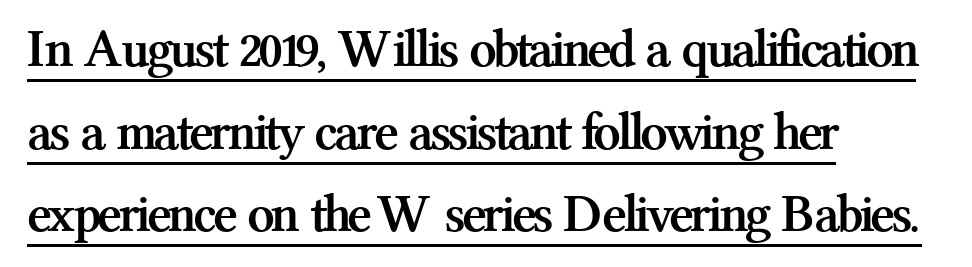
Q: Is the text bold? A: Yes.
Q: Is the text italic (slanted)? A: No, it is upright.
Q: Is the typeface a serif or a sans-serif typeface? A: Serif.
Q: Is the text underlined? A: Yes.
Q: How is the paragraph aligned? A: Left-aligned.
Q: Is the spacing between letters normal or unusually wide? A: Normal.
Q: Is the spacing between lines tight, normal or loose? A: Normal.
Q: Width (condensed, normal, or wide)? A: Normal.
Q: Stroke contrast? A: Medium.
Q: x-height? A: Medium.
Q: Monospaced? A: No.
